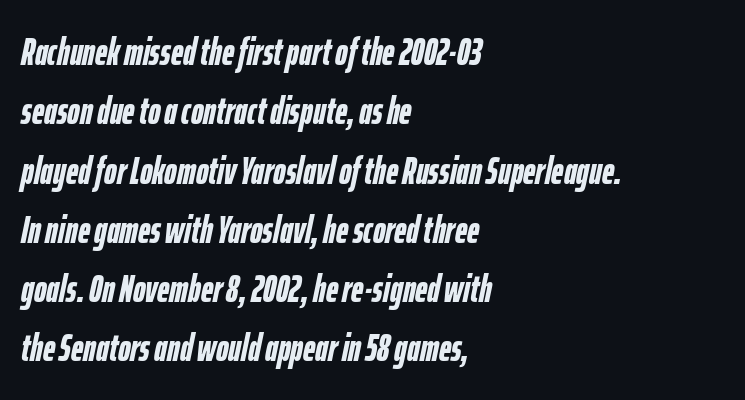
Q: Is the text bold? A: Yes.
Q: Is the text italic (slanted)? A: Yes, it leans right by about 12 degrees.
Q: Is the text underlined? A: No.
Q: How is the paragraph aligned? A: Left-aligned.
Q: Is the spacing between letters normal or unusually wide? A: Normal.
Q: Is the spacing between lines tight, normal or loose? A: Normal.
Q: Width (condensed, normal, or wide)? A: Condensed.
Q: Stroke contrast? A: Low.
Q: x-height? A: Medium.
Q: Monospaced? A: No.
